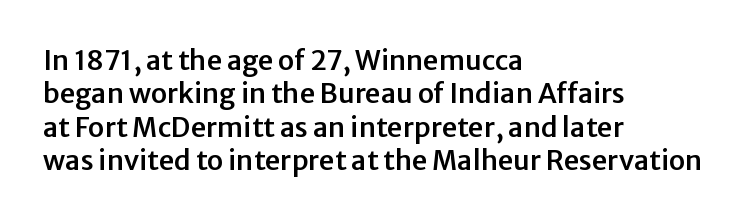
{"italic": "no", "underline": "no", "align": "left", "line_spacing_ratio": 1.24, "letter_spacing": "normal", "letter_spacing_em": 0.0, "glyph_px": 27}
